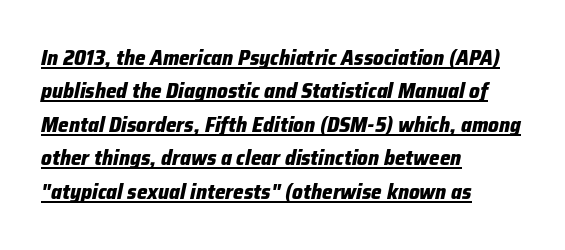
{"italic": "yes", "lean": "right", "slant_degrees": 12, "bold": "yes", "underline": "yes", "align": "left", "line_spacing": "normal", "line_spacing_ratio": 1.59, "letter_spacing": "normal", "letter_spacing_em": 0.0, "glyph_px": 21}
